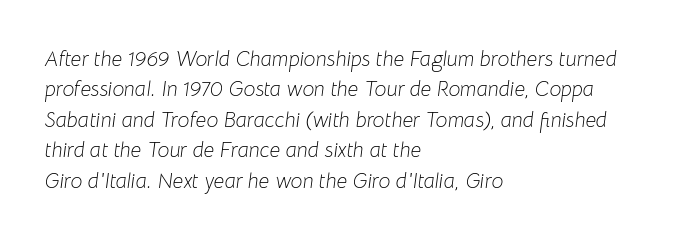
Q: Is the text bold? A: No.
Q: Is the text italic (slanted)? A: Yes, it leans right by about 8 degrees.
Q: Is the text underlined? A: No.
Q: How is the paragraph aligned? A: Left-aligned.
Q: Is the spacing between letters normal or unusually wide? A: Normal.
Q: Is the spacing between lines tight, normal or loose? A: Normal.
